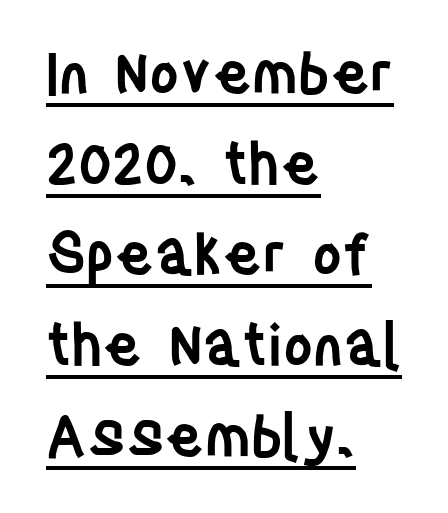
The lines sit at an ordinary, default distance from one another. When letters stand straight like this, we call the style roman or upright. Between one letter and the next there's only the usual sliver of space. Strokes here are thickened, but only to semibold level. Proportional: the letters do not fall into vertical columns. This sample uses a sans-serif face.
